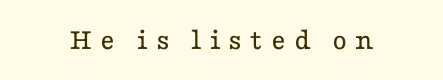
{"serif": "yes", "italic": "no", "bold": "no", "weight": "regular", "width": "wide", "stroke_contrast": "low", "x_height": "medium", "monospaced": "no", "underline": "no", "letter_spacing": "wide", "letter_spacing_em": 0.25, "glyph_px": 31}
